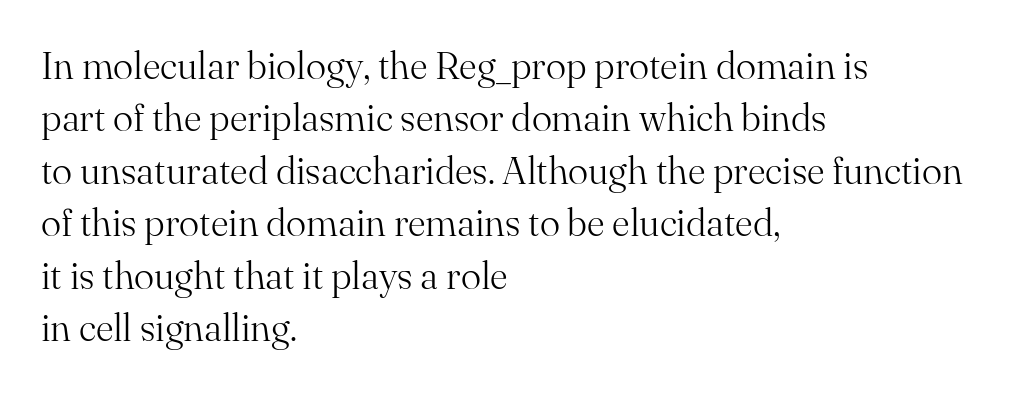
A typesetter would call this zero additional tracking. The face used here is proportionally spaced, like ordinary book or web type. Regular leading. Descenders are the only things crossing below the line.
